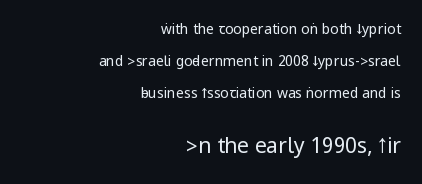
The image shows 21 px text type, upright; set right-aligned, loose line spacing (2.27x), normal letter spacing, not underlined; the second (bottom) block is 1.5x larger.
